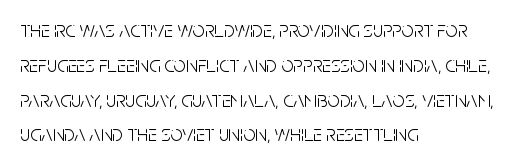
All the whitespace from short lines collects on the right. No extra tracking has been applied to these lines. Characters remain perfectly vertical along every line. The space beneath each line is pristine and unruled. Vertical stems look standard width or narrower in stroke.
